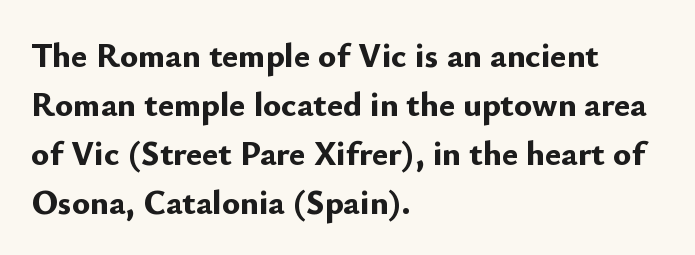
{"serif": "no", "italic": "no", "bold": "yes", "weight": "bold", "width": "normal", "stroke_contrast": "low", "x_height": "small", "monospaced": "no", "underline": "no", "align": "left", "line_spacing": "normal", "line_spacing_ratio": 1.44, "letter_spacing": "normal", "letter_spacing_em": 0.0, "glyph_px": 34}
